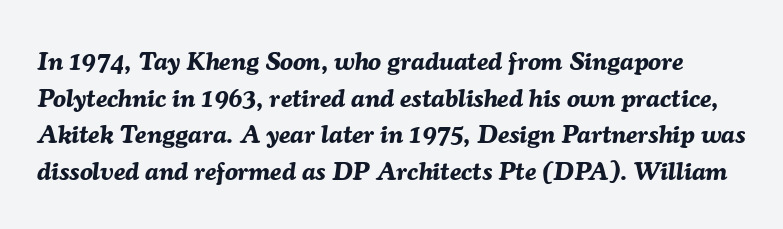
{"italic": "yes", "lean": "right", "slant_degrees": 7, "bold": "yes", "underline": "no", "line_spacing": "normal", "line_spacing_ratio": 1.41, "letter_spacing": "normal", "letter_spacing_em": 0.0, "glyph_px": 26}
